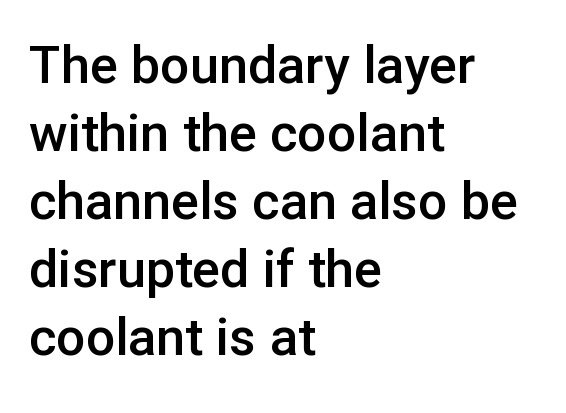
Q: Is the text bold? A: Semi-bold.
Q: Is the text italic (slanted)? A: No, it is upright.
Q: Is the typeface a serif or a sans-serif typeface? A: Sans-serif.
Q: Is the text underlined? A: No.
Q: How is the paragraph aligned? A: Left-aligned.
Q: Is the spacing between letters normal or unusually wide? A: Normal.
Q: Is the spacing between lines tight, normal or loose? A: Normal.
Q: Width (condensed, normal, or wide)? A: Normal.
Q: Stroke contrast? A: Low.
Q: x-height? A: Medium.
Q: Monospaced? A: No.
